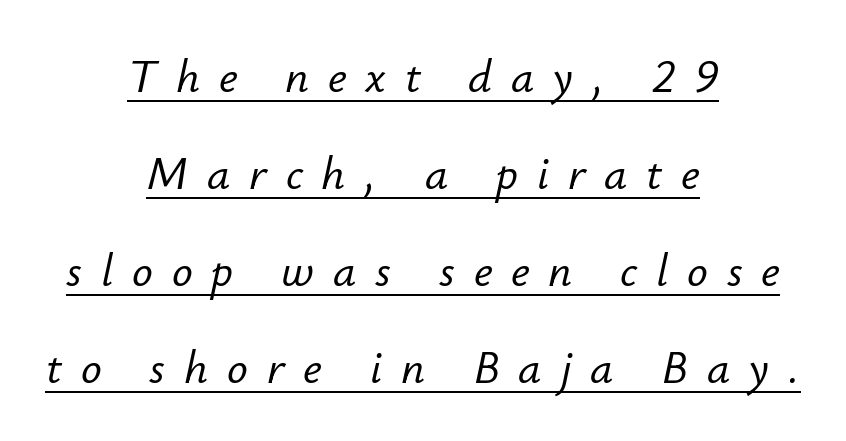
{"italic": "yes", "lean": "right", "slant_degrees": 12, "width": "normal", "stroke_contrast": "low", "x_height": "small", "monospaced": "no", "underline": "yes", "align": "center", "line_spacing": "loose", "line_spacing_ratio": 2.11, "letter_spacing": "wide", "letter_spacing_em": 0.41, "glyph_px": 46}
